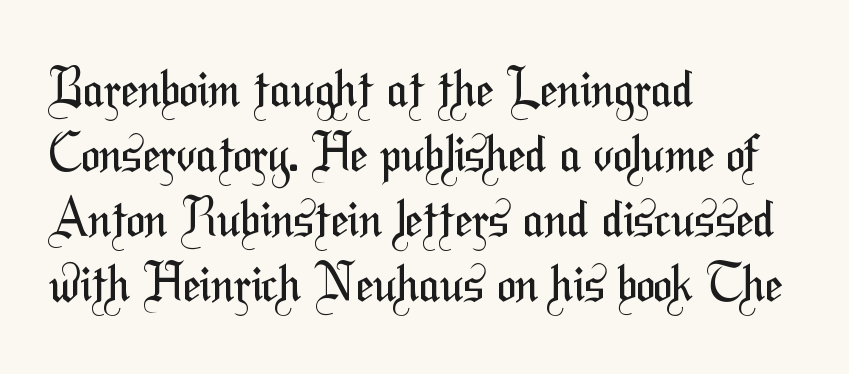
Q: Is the text bold? A: No.
Q: Is the typeface a serif or a sans-serif typeface? A: Sans-serif.
Q: Is the text underlined? A: No.
Q: How is the paragraph aligned? A: Left-aligned.
Q: Is the spacing between letters normal or unusually wide? A: Normal.
Q: Is the spacing between lines tight, normal or loose? A: Normal.
Q: Width (condensed, normal, or wide)? A: Condensed.
Q: Stroke contrast? A: Medium.
Q: x-height? A: Medium.
Q: Monospaced? A: No.
